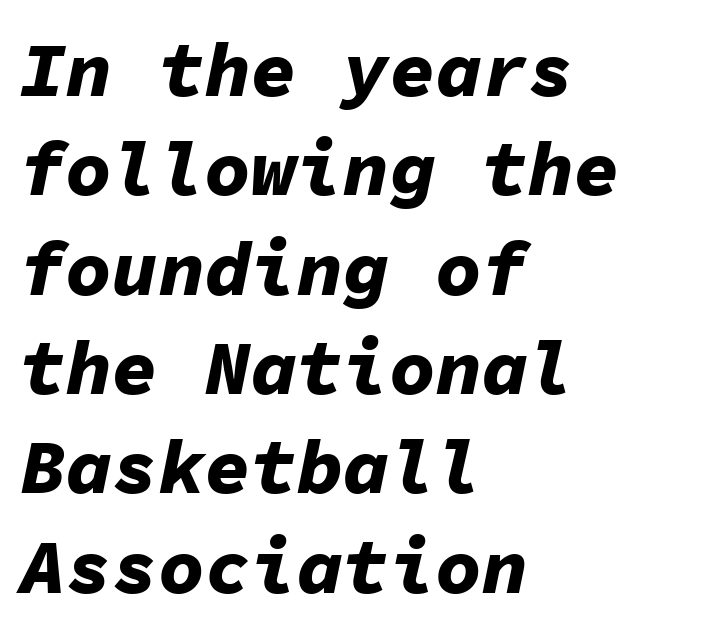
The image shows 77 px bold type, italic (leaning right), monospaced; set left-aligned, normal line spacing (1.29x), normal letter spacing, not underlined; low stroke contrast and a medium x-height.
